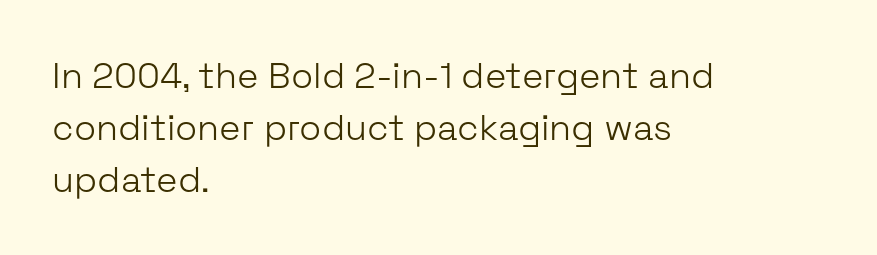
{"serif": "no", "italic": "no", "bold": "no", "weight": "light", "width": "normal", "stroke_contrast": "low", "x_height": "medium", "monospaced": "no", "underline": "no", "align": "left", "line_spacing": "normal", "line_spacing_ratio": 1.44, "letter_spacing": "normal", "letter_spacing_em": 0.0, "glyph_px": 36}
